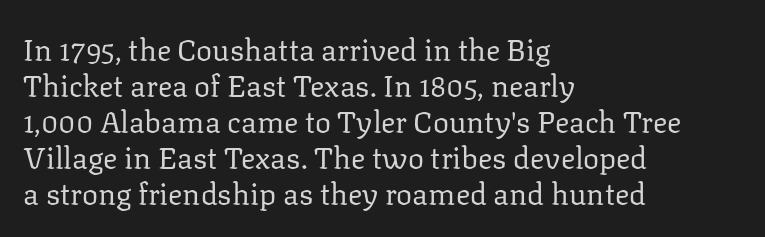
Q: Is the text bold? A: No.
Q: Is the text italic (slanted)? A: No, it is upright.
Q: Is the typeface a serif or a sans-serif typeface? A: Serif.
Q: Is the text underlined? A: No.
Q: How is the paragraph aligned? A: Left-aligned.
Q: Is the spacing between letters normal or unusually wide? A: Normal.
Q: Width (condensed, normal, or wide)? A: Normal.
Q: Stroke contrast? A: Low.
Q: x-height? A: Medium.
Q: Monospaced? A: No.
